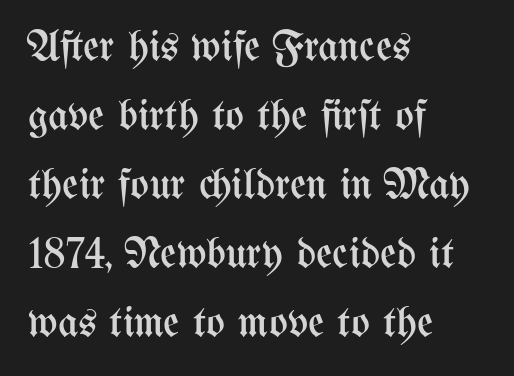
The image shows 44 px regular-weight, condensed type, upright; set left-aligned, normal line spacing (1.57x), normal letter spacing, not underlined; medium stroke contrast and a medium x-height.
